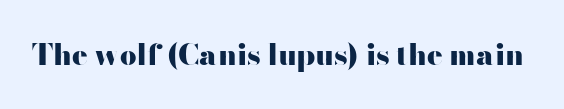
The image shows 29 px heavy, wide sans-serif type, upright; set normal letter spacing, not underlined; high stroke contrast and a small x-height.
